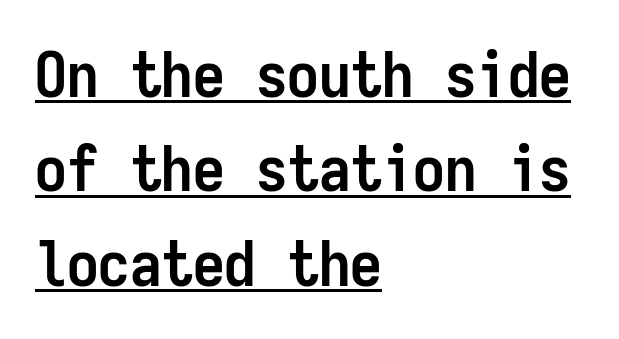
Q: Is the text bold? A: Yes.
Q: Is the text italic (slanted)? A: No, it is upright.
Q: Is the typeface a serif or a sans-serif typeface? A: Sans-serif.
Q: Is the text underlined? A: Yes.
Q: How is the paragraph aligned? A: Left-aligned.
Q: Is the spacing between letters normal or unusually wide? A: Normal.
Q: Is the spacing between lines tight, normal or loose? A: Normal.
Q: Width (condensed, normal, or wide)? A: Condensed.
Q: Stroke contrast? A: Low.
Q: x-height? A: Medium.
Q: Monospaced? A: Yes.
